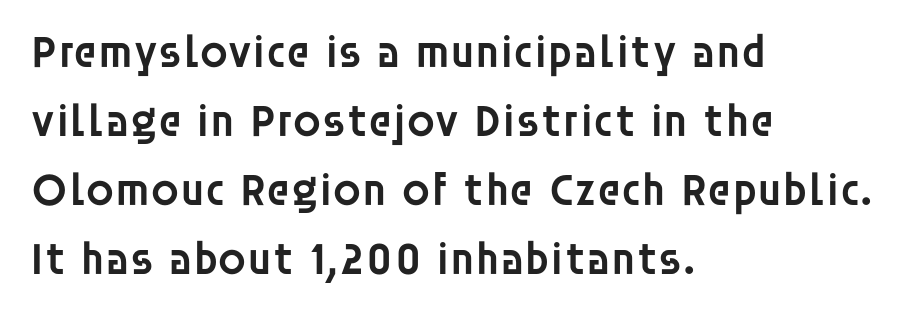
{"serif": "no", "italic": "no", "bold": "semi", "weight": "semibold", "width": "normal", "stroke_contrast": "low", "x_height": "large", "monospaced": "no", "underline": "no", "align": "left", "line_spacing": "normal", "line_spacing_ratio": 1.5, "letter_spacing": "normal", "letter_spacing_em": 0.0, "glyph_px": 46}
